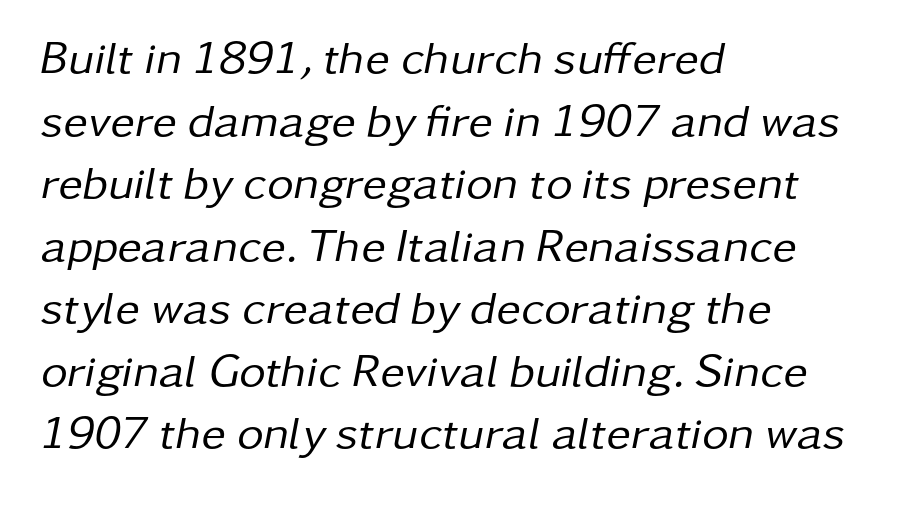
Each line starts at the same left margin while the right side varies. You could not count columns in this text — the font is proportionally spaced. The line texture is even and compact thanks to regular tracking. This sample keeps an unexceptional amount of space between lines. Check the space under the baseline: it is left empty.
